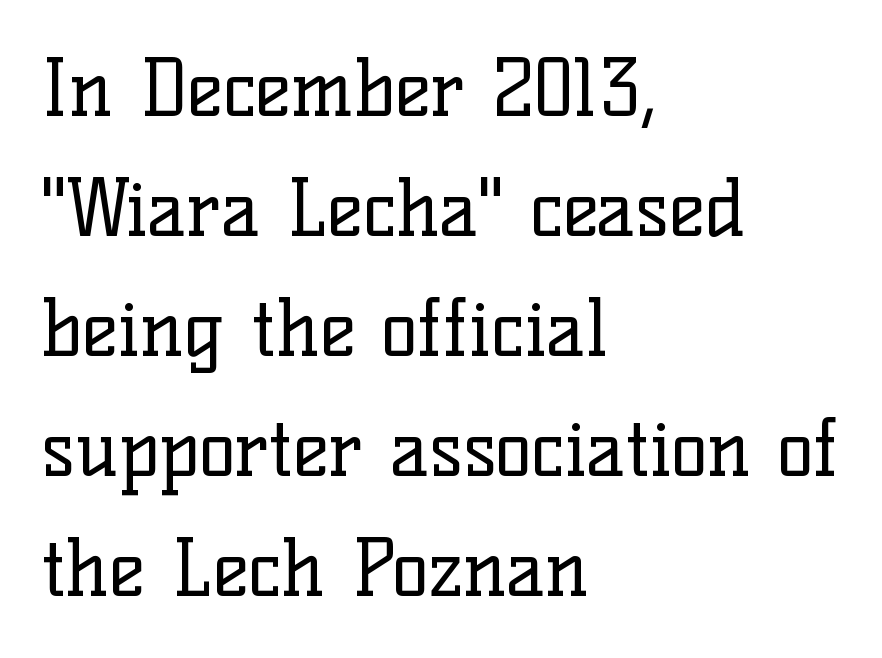
{"serif": "yes", "italic": "no", "bold": "no", "weight": "regular", "width": "normal", "stroke_contrast": "low", "x_height": "medium", "monospaced": "no", "underline": "no", "align": "left", "line_spacing": "normal", "line_spacing_ratio": 1.56, "letter_spacing": "normal", "letter_spacing_em": 0.0, "glyph_px": 77}
